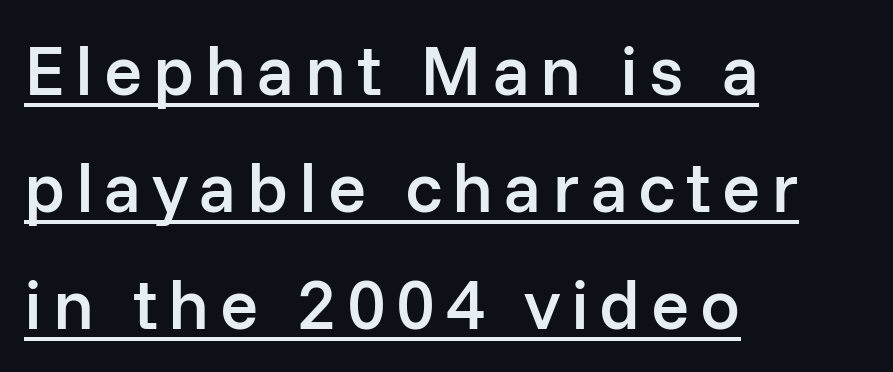
The image shows 71 px semibold sans-serif type, upright; set left-aligned, normal line spacing (1.65x), underlined; low stroke contrast and a medium x-height.
